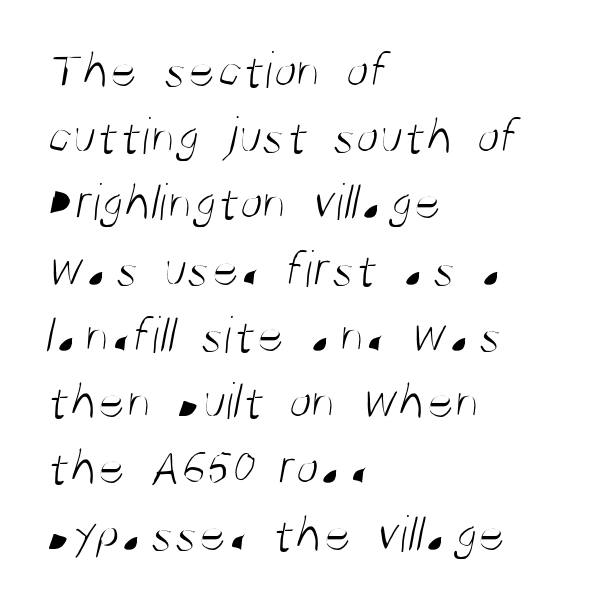
How would I describe the line gaps? Plain and ordinary. Is this a fixed-width face? No — the glyphs have proportional, varying widths. There is no visible air inserted between adjacent glyphs. A sans-serif font was chosen for this passage. Quick note: underline off.
